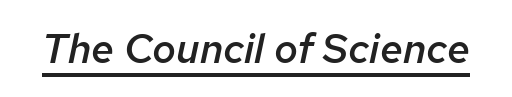
{"italic": "yes", "lean": "right", "slant_degrees": 12, "bold": "semi", "weight": "semibold", "width": "normal", "stroke_contrast": "low", "x_height": "medium", "monospaced": "no", "underline": "yes", "letter_spacing": "normal", "letter_spacing_em": 0.0, "glyph_px": 41}
